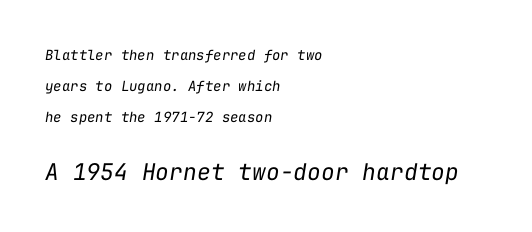
Q: Is the text bold? A: No.
Q: Is the text italic (slanted)? A: Yes, it leans right by about 9 degrees.
Q: Is the text underlined? A: No.
Q: How is the paragraph aligned? A: Left-aligned.
Q: Is the spacing between letters normal or unusually wide? A: Normal.
Q: Is the spacing between lines tight, normal or loose? A: Loose.
Q: Which block of text is set in a larger size, the first (top) or the second (bottom)? A: The second (bottom) one.
